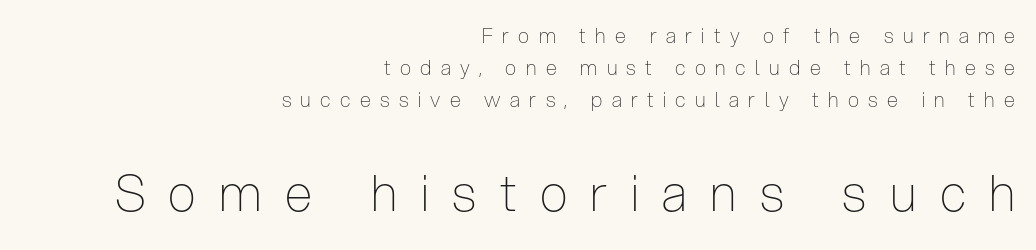
Letter spacing: wide. Serif or sans? Sans — the stroke terminals are bare. No extra ink here — the face is not bold. The emphasis by scale lands on block number two, below.
